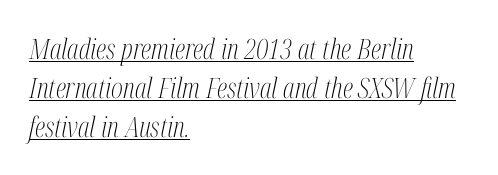
The glyphs look as if they've been sheared to an angle. Short note: letters normally spaced. Here the designer chose a conventional face with non-uniform glyph widths. Is this a sans? No — the strokes have serifs. Stems and bowls with no extra thickness — not bold. Leading: standard.
